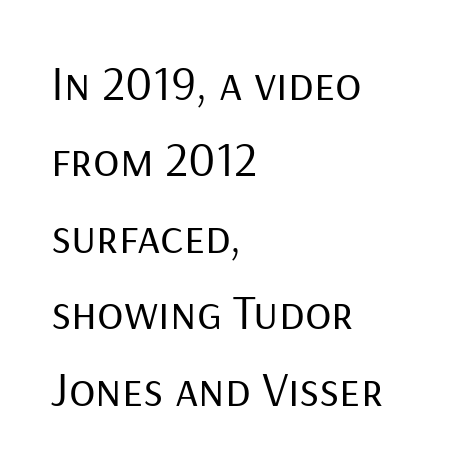
{"serif": "no", "italic": "no", "bold": "no", "weight": "regular", "width": "normal", "stroke_contrast": "low", "x_height": "medium", "monospaced": "no", "underline": "no", "align": "left", "line_spacing": "normal", "line_spacing_ratio": 1.56, "letter_spacing": "normal", "letter_spacing_em": 0.0, "glyph_px": 49}
